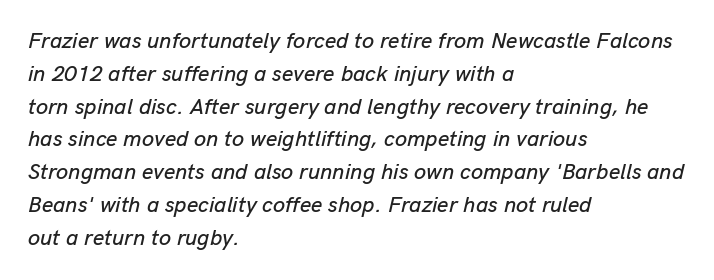
{"italic": "yes", "lean": "right", "slant_degrees": 13, "underline": "no", "align": "left", "line_spacing": "normal", "line_spacing_ratio": 1.49, "letter_spacing": "normal", "letter_spacing_em": 0.0, "glyph_px": 22}
